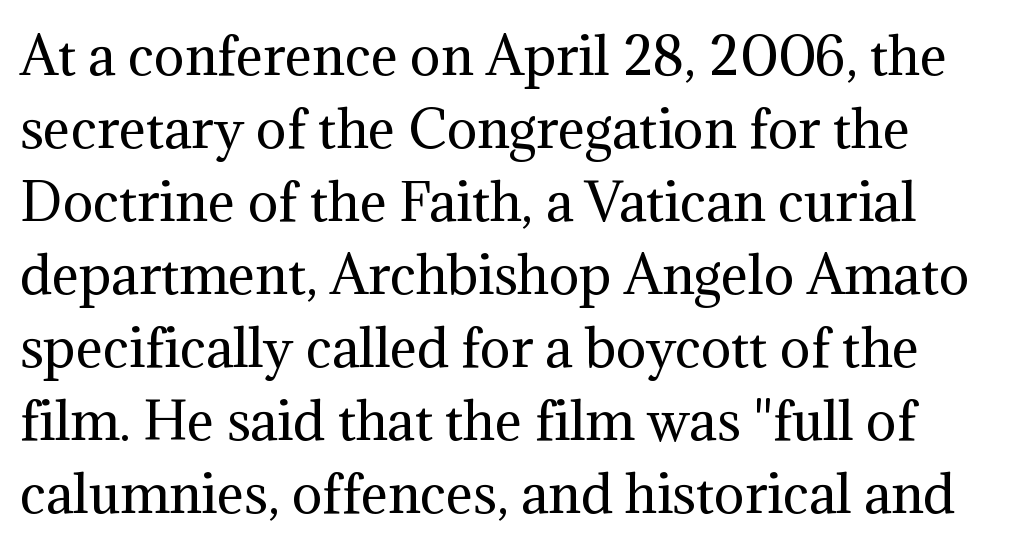
{"serif": "yes", "italic": "no", "bold": "no", "weight": "regular", "width": "normal", "stroke_contrast": "medium", "x_height": "medium", "monospaced": "no", "underline": "no", "line_spacing": "normal", "line_spacing_ratio": 1.43, "letter_spacing": "normal", "letter_spacing_em": 0.0, "glyph_px": 51}
